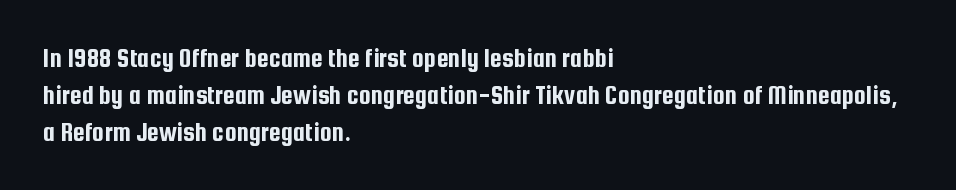
The image shows 27 px text type, upright; set left-aligned, normal line spacing (1.37x), normal letter spacing, not underlined.
